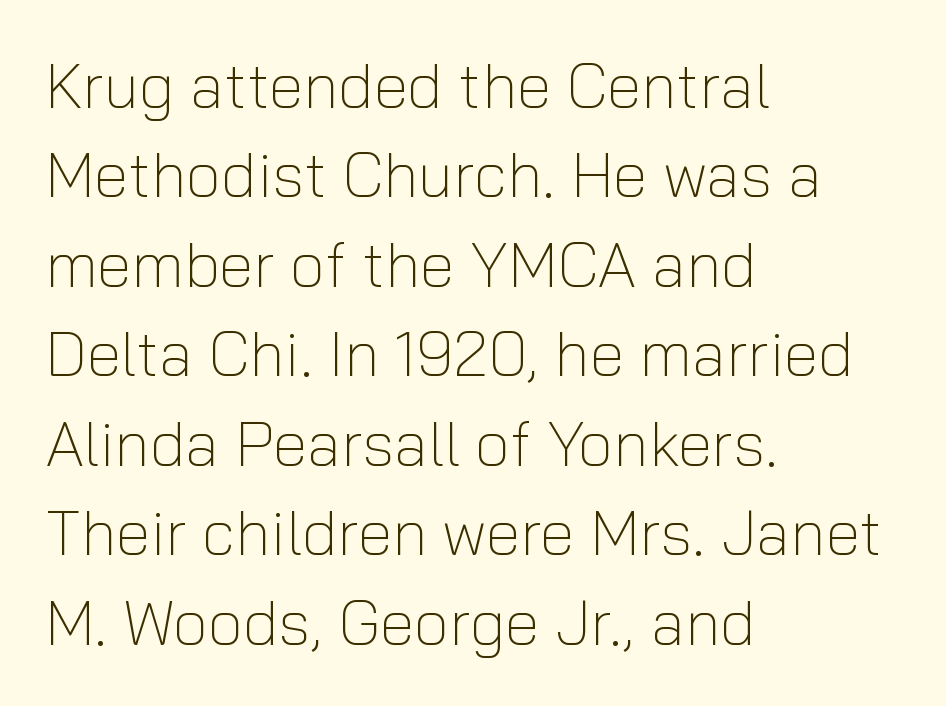
The image shows 63 px light sans-serif type, upright; set left-aligned, normal line spacing (1.42x), normal letter spacing, not underlined; low stroke contrast and a medium x-height.
